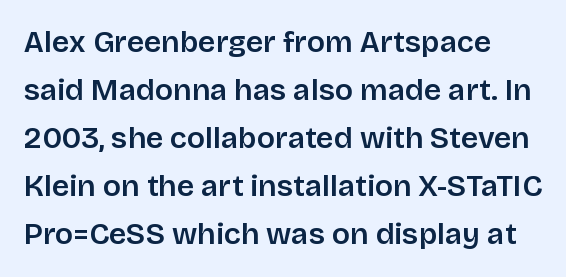
Do the characters align in a grid? No, the font is proportional. The rows are spaced the way most documents space them. The gap between lines stays unmarked. Nothing unusual about the tracking: characters are spaced as the font intends. If you drew a line through each stem, it would be perfectly vertical. This is sans-serif lettering, the kind often seen on screens and signage.
